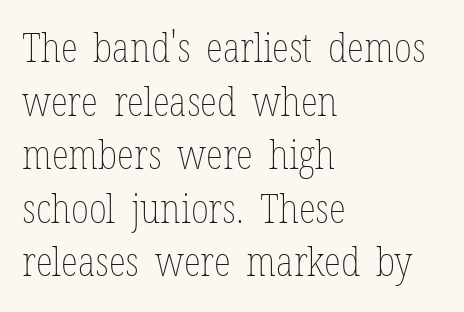
The image shows 40 px thin, condensed type, upright; set left-aligned, normal line spacing (1.34x), normal letter spacing, not underlined; low stroke contrast and a medium x-height.
